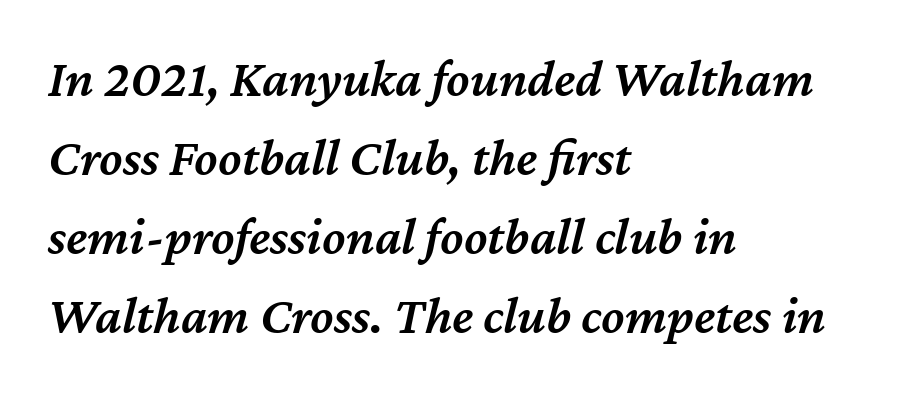
The image shows 53 px semibold type, italic (leaning right); set left-aligned, normal line spacing (1.49x), normal letter spacing, not underlined; medium stroke contrast and a medium x-height.
